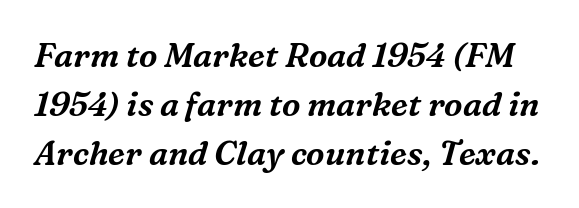
The image shows 33 px serif type, italic (leaning right); set normal line spacing (1.48x), normal letter spacing, not underlined; medium stroke contrast and a medium x-height.
